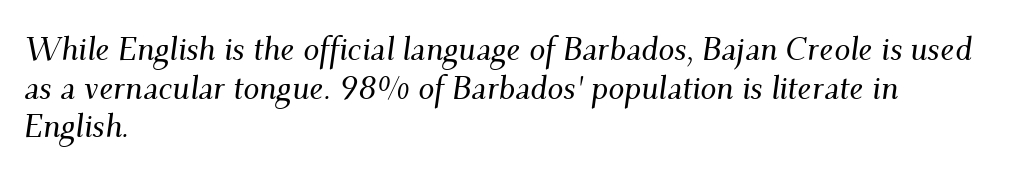
Only glyphs here, with clear space below each row. Proportional: the letters do not fall into vertical columns. Nothing unusual about the tracking: characters are spaced as the font intends. The paragraph shown leans on its left margin. Are there feet on the stems? There are — it's a serif.
